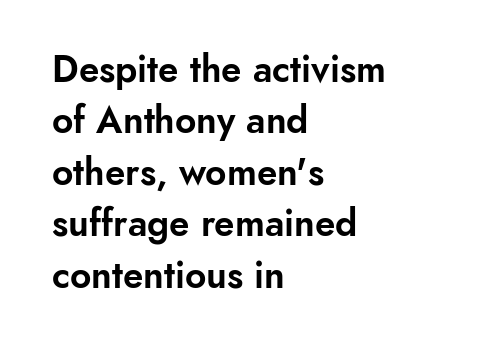
This rendering employs a face without finishing strokes, i.e., a sans-serif. Each new line begins a customary step beneath the previous one. Does the lettering tilt? It doesn't — this is upright. The gaps between neighbouring characters are ordinary and unremarkable. Varying glyph widths throughout — classic text-font behaviour.
